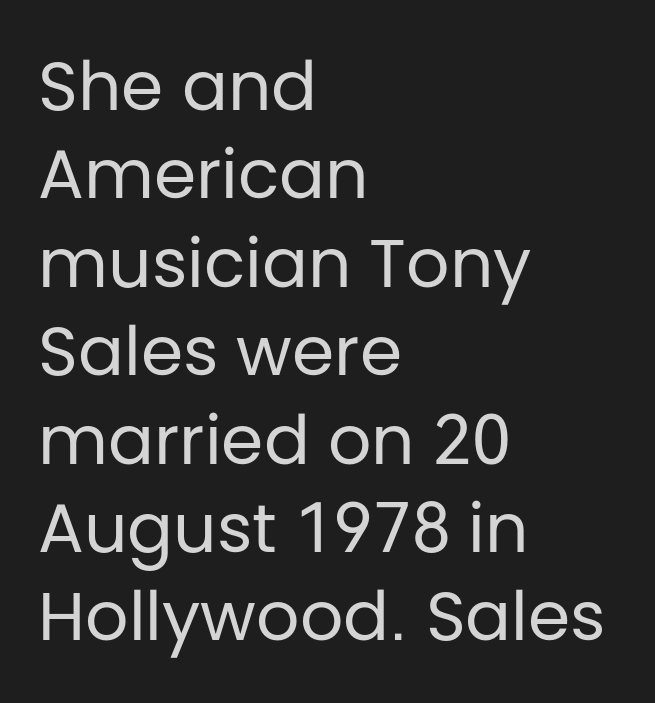
{"serif": "no", "italic": "no", "bold": "no", "weight": "regular", "width": "normal", "stroke_contrast": "low", "x_height": "large", "monospaced": "no", "underline": "no", "align": "left", "line_spacing": "normal", "line_spacing_ratio": 1.3, "letter_spacing": "normal", "letter_spacing_em": 0.0, "glyph_px": 68}
